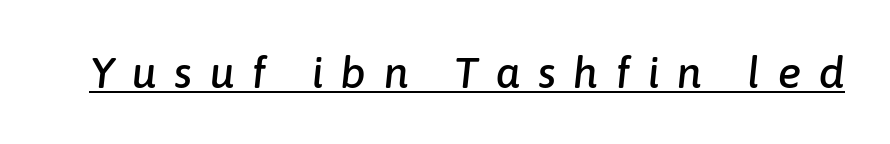
{"italic": "yes", "lean": "right", "slant_degrees": 6, "width": "normal", "stroke_contrast": "low", "x_height": "medium", "monospaced": "no", "underline": "yes", "letter_spacing": "wide", "letter_spacing_em": 0.4, "glyph_px": 44}
